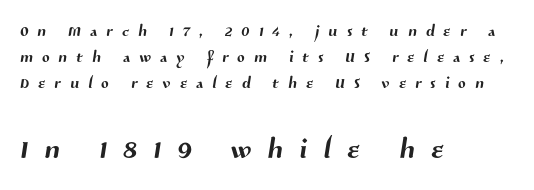
The image shows 39 px sans-serif type; set left-aligned, line spacing 1.19x, unusually wide letter spacing (+0.42 em), not underlined; the second (bottom) block is 1.77x larger; medium stroke contrast and a medium x-height.
